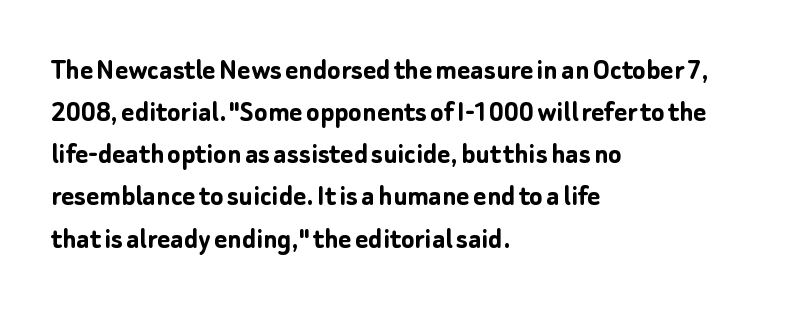
Q: Is the text bold? A: Yes.
Q: Is the text italic (slanted)? A: No, it is upright.
Q: Is the typeface a serif or a sans-serif typeface? A: Sans-serif.
Q: Is the text underlined? A: No.
Q: How is the paragraph aligned? A: Left-aligned.
Q: Is the spacing between letters normal or unusually wide? A: Normal.
Q: Is the spacing between lines tight, normal or loose? A: Normal.
Q: Width (condensed, normal, or wide)? A: Normal.
Q: Stroke contrast? A: Low.
Q: x-height? A: Medium.
Q: Monospaced? A: No.
